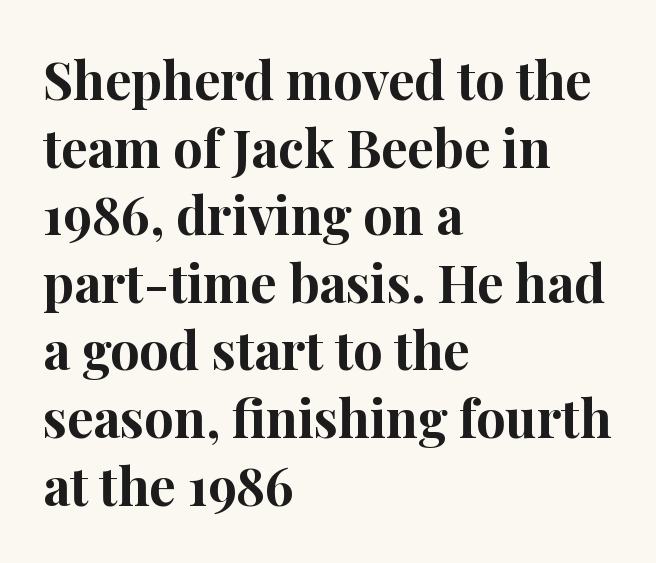
Q: Is the text bold? A: Yes.
Q: Is the text italic (slanted)? A: No, it is upright.
Q: Is the typeface a serif or a sans-serif typeface? A: Serif.
Q: Is the text underlined? A: No.
Q: How is the paragraph aligned? A: Left-aligned.
Q: Is the spacing between letters normal or unusually wide? A: Normal.
Q: Is the spacing between lines tight, normal or loose? A: Normal.
Q: Width (condensed, normal, or wide)? A: Normal.
Q: Stroke contrast? A: High.
Q: x-height? A: Medium.
Q: Monospaced? A: No.
